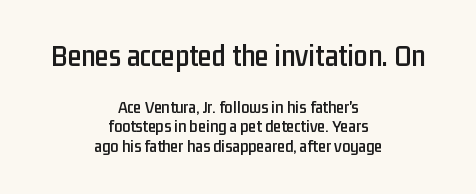
{"serif": "no", "italic": "no", "width": "condensed", "stroke_contrast": "low", "x_height": "medium", "monospaced": "no", "underline": "no", "align": "center", "line_spacing": "tight", "line_spacing_ratio": 1.09, "letter_spacing": "normal", "letter_spacing_em": 0.0, "larger_block": "first", "size_ratio": 1.72, "glyph_px": 31}
